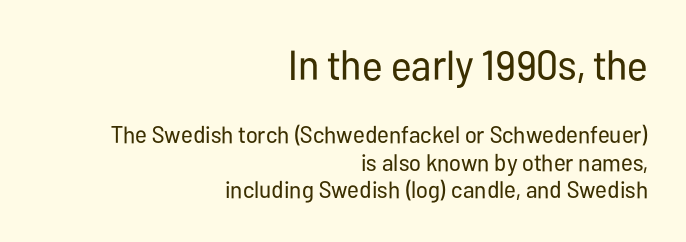
{"serif": "no", "italic": "no", "bold": "no", "weight": "regular", "width": "condensed", "stroke_contrast": "low", "x_height": "medium", "monospaced": "no", "underline": "no", "align": "right", "line_spacing": "tight", "line_spacing_ratio": 1.14, "letter_spacing": "normal", "letter_spacing_em": 0.0, "larger_block": "first", "size_ratio": 1.75, "glyph_px": 42}
